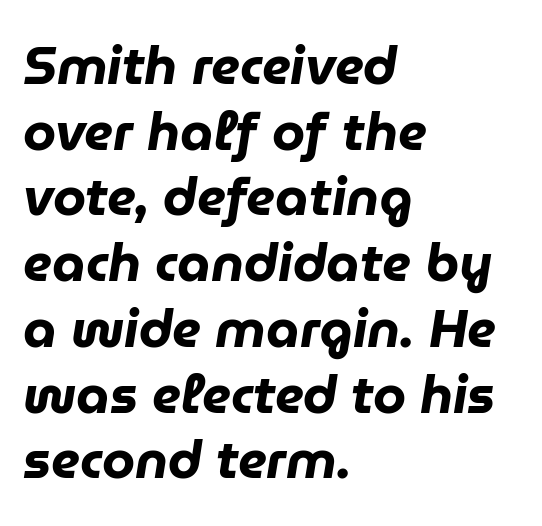
{"italic": "yes", "lean": "right", "slant_degrees": 9, "bold": "yes", "weight": "heavy", "width": "normal", "stroke_contrast": "low", "x_height": "medium", "monospaced": "no", "underline": "no", "align": "left", "line_spacing_ratio": 1.24, "letter_spacing": "normal", "letter_spacing_em": 0.0, "glyph_px": 53}
